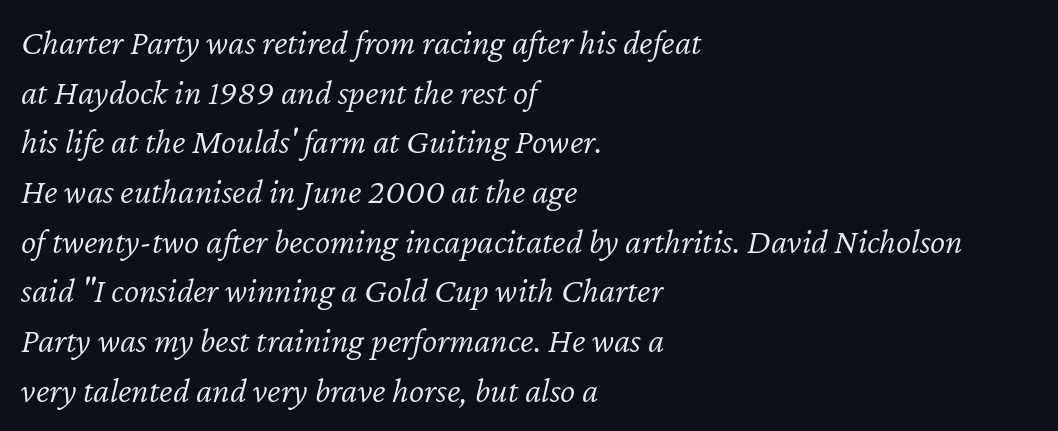
Every character sits at an angle, as italics do. The baseline area is clear. Summary of vertical rhythm: regular, with standard interline spacing. The lines in this sample share a left origin and differ only in where they stop. Nobody touched the tracking dial on this one. The face looks like a standard text weight, possibly lighter.
